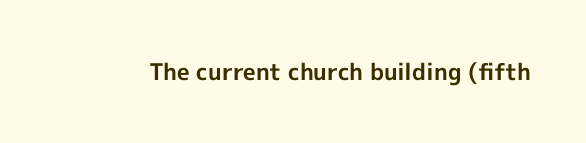
The image shows 23 px bold type, upright; set normal letter spacing, not underlined.
